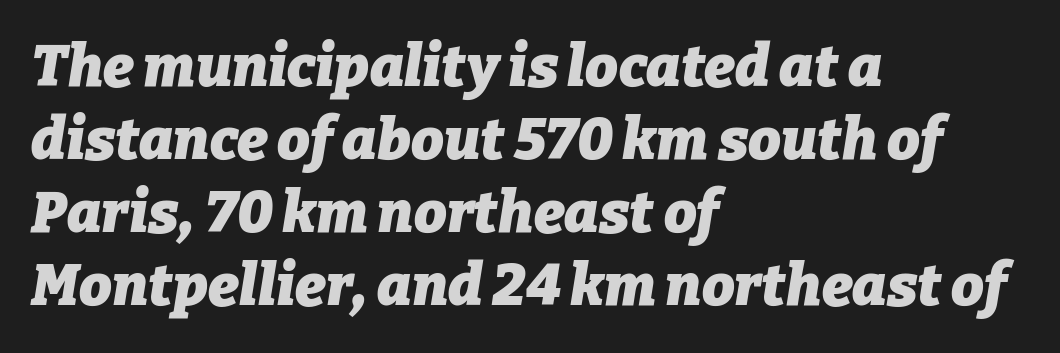
The ragged edge is on the right, which tells us the setting is flush left. Here the glyphs are tracked normally, forming tight word shapes. The area under the type is left untouched. Each letter keeps its own natural width here, so spacing adapts to shape. Compared with typical paragraphs, the rows here are spaced about the same. This is heavy type, rendered in bold.
